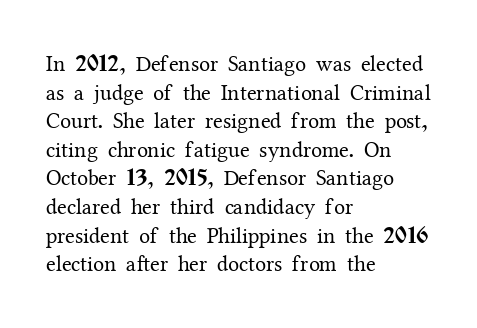
Q: Is the text bold? A: No.
Q: Is the text italic (slanted)? A: No, it is upright.
Q: Is the text underlined? A: No.
Q: How is the paragraph aligned? A: Left-aligned.
Q: Is the spacing between letters normal or unusually wide? A: Normal.
Q: Is the spacing between lines tight, normal or loose? A: Normal.
